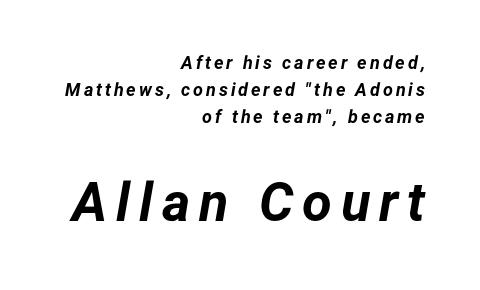
In terms of posture, this sample is oblique. This layout puts the modest block above and the oversized block below. The typesetter chose a ragged-left arrangement here. Glance below the letters and you will spot only blank space. Here the designer chose a conventional face with non-uniform glyph widths.
